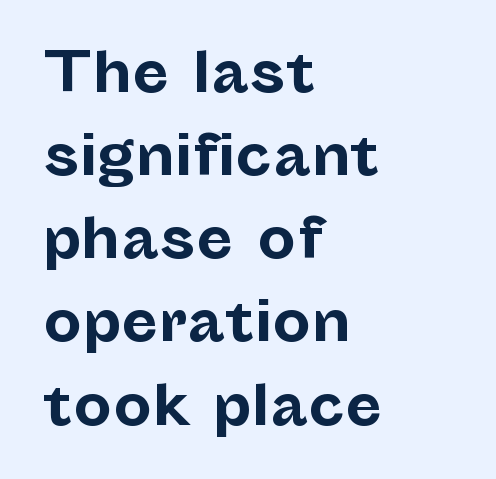
The image shows 54 px bold sans-serif type, upright; set left-aligned, normal line spacing (1.54x), normal letter spacing, not underlined; low stroke contrast and a medium x-height.
